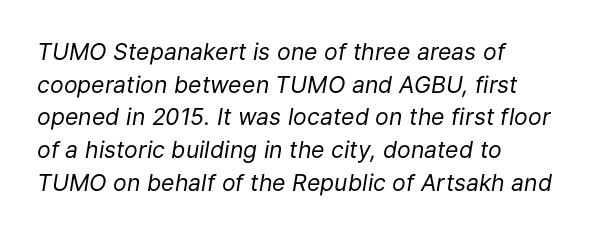
Q: Is the text bold? A: No.
Q: Is the text italic (slanted)? A: Yes, it leans right by about 9 degrees.
Q: Is the text underlined? A: No.
Q: How is the paragraph aligned? A: Left-aligned.
Q: Is the spacing between letters normal or unusually wide? A: Normal.
Q: Is the spacing between lines tight, normal or loose? A: Normal.
